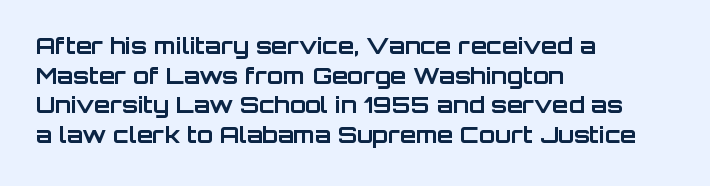
The image shows 23 px bold type, upright; set left-aligned, normal line spacing (1.29x), normal letter spacing, not underlined.
